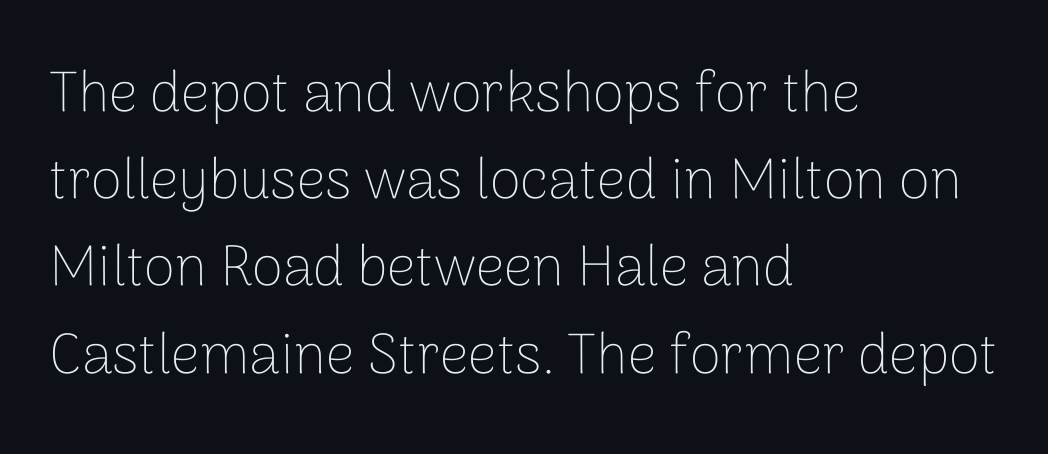
The image shows 57 px thin sans-serif type, upright; set left-aligned, normal line spacing (1.53x), normal letter spacing, not underlined; low stroke contrast and a medium x-height.
